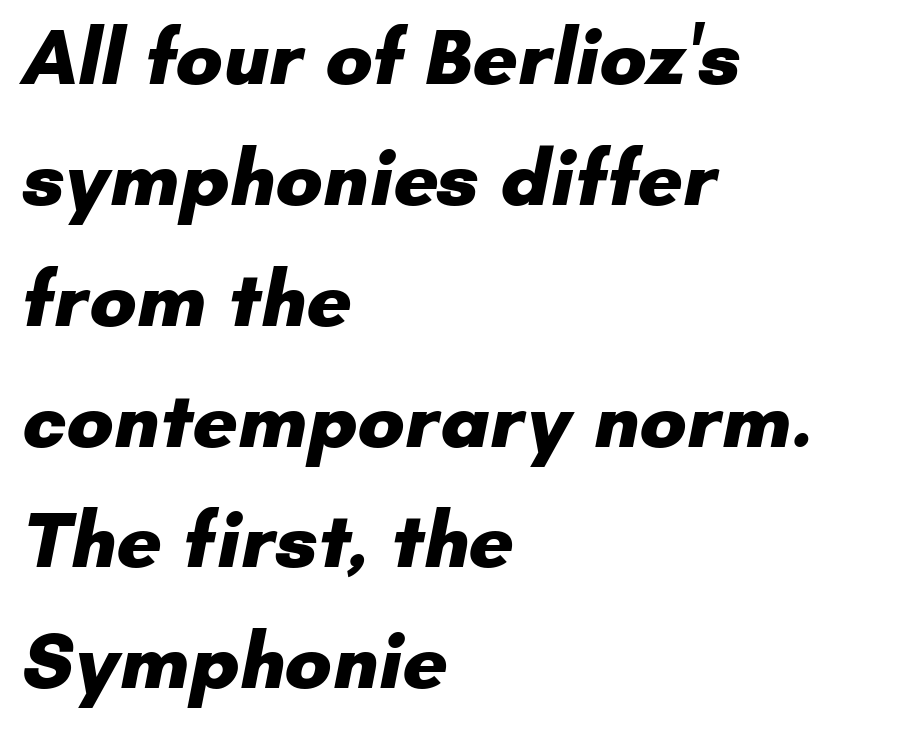
Q: Is the text bold? A: Yes.
Q: Is the typeface a serif or a sans-serif typeface? A: Sans-serif.
Q: Is the text underlined? A: No.
Q: How is the paragraph aligned? A: Left-aligned.
Q: Is the spacing between letters normal or unusually wide? A: Normal.
Q: Is the spacing between lines tight, normal or loose? A: Normal.
Q: Width (condensed, normal, or wide)? A: Normal.
Q: Stroke contrast? A: Low.
Q: x-height? A: Small.
Q: Monospaced? A: No.
